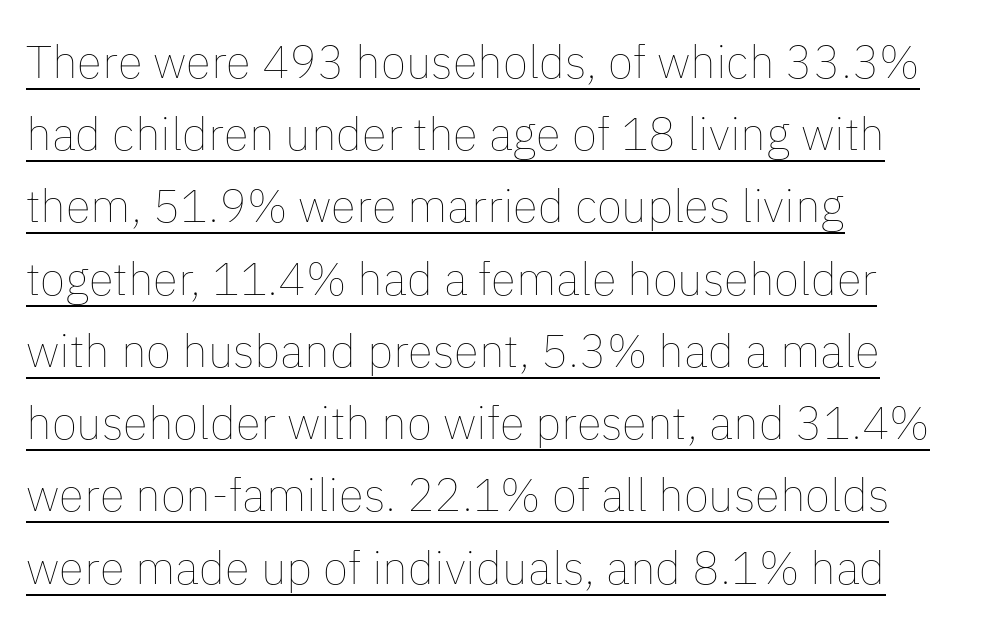
These characters rest on top of a visible drawn line. Is the type heavy? It reads as light-to-regular instead. Quick note: not italic, upright. Every row of glyphs begins at an identical x-position on the left.
